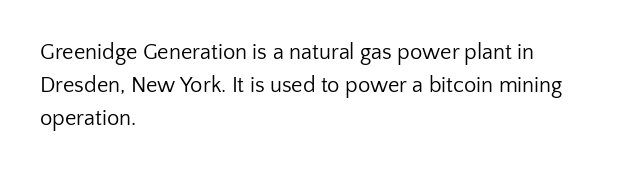
Q: Is the text bold? A: No.
Q: Is the text italic (slanted)? A: No, it is upright.
Q: Is the text underlined? A: No.
Q: How is the paragraph aligned? A: Left-aligned.
Q: Is the spacing between letters normal or unusually wide? A: Normal.
Q: Is the spacing between lines tight, normal or loose? A: Normal.
